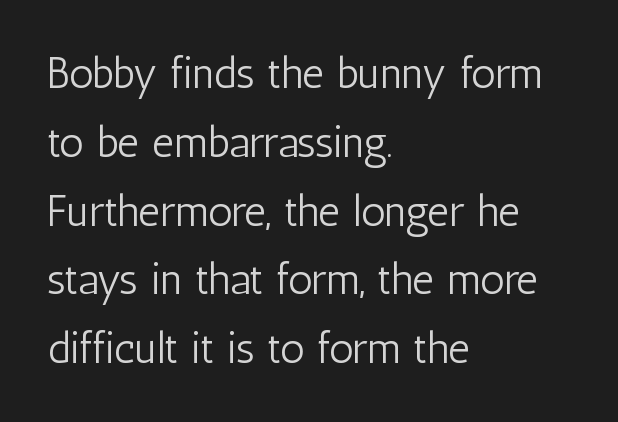
Q: Is the text bold? A: No.
Q: Is the text italic (slanted)? A: No, it is upright.
Q: Is the typeface a serif or a sans-serif typeface? A: Sans-serif.
Q: Is the text underlined? A: No.
Q: How is the paragraph aligned? A: Left-aligned.
Q: Is the spacing between letters normal or unusually wide? A: Normal.
Q: Is the spacing between lines tight, normal or loose? A: Normal.
Q: Width (condensed, normal, or wide)? A: Condensed.
Q: Stroke contrast? A: Low.
Q: x-height? A: Medium.
Q: Monospaced? A: No.
